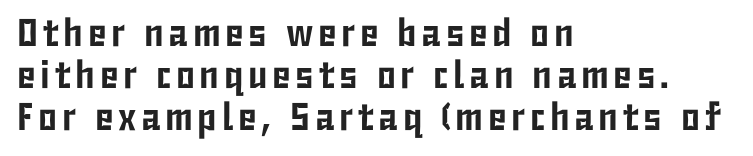
Every character sits straight up, as roman type does. Note the varied advance widths — an 'i' is clearly narrower than an 'm'. One-word summary of the alignment: left. The rendering shows plain stroke endings on the letterforms — a sans-serif design. This block would grow much taller if given ordinary leading; it's compressed now. Clear beneath every line of the passage.
